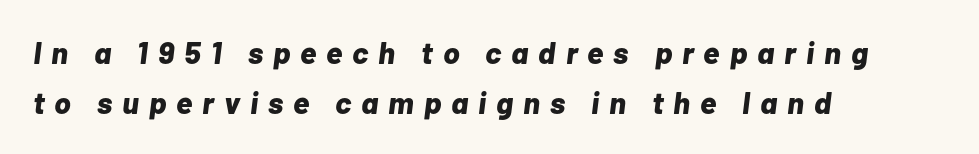
Q: Is the text bold? A: Yes.
Q: Is the text italic (slanted)? A: Yes, it leans right by about 7 degrees.
Q: Is the text underlined? A: No.
Q: How is the paragraph aligned? A: Left-aligned.
Q: Is the spacing between letters normal or unusually wide? A: Unusually wide.
Q: Is the spacing between lines tight, normal or loose? A: Normal.
Q: Width (condensed, normal, or wide)? A: Normal.
Q: Stroke contrast? A: Low.
Q: x-height? A: Medium.
Q: Monospaced? A: No.
